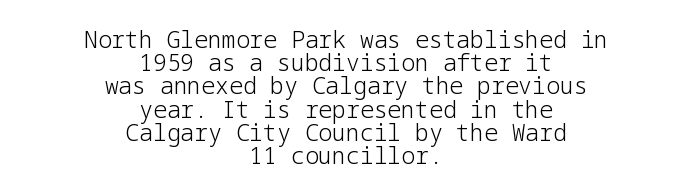
Posture: upright roman. Unmarked baselines from the first word to the last. Students, observe: this is what under-led, compact text looks like. Leftover space on each line is divided equally before and after the words.
